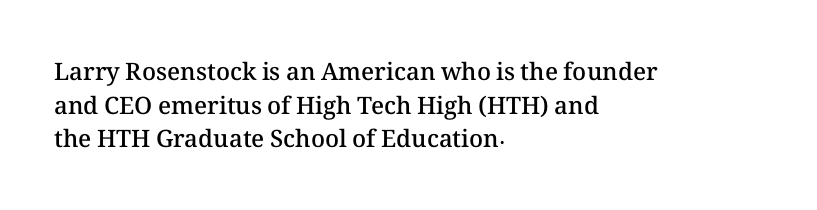
Tall strokes in this sample are plumb rather than angled. Honestly, the letter spacing is just normal — you wouldn't notice it. The foot of each line stays bare and open. The passage shown is semibold, sitting just below true bold. The space between consecutive lines is moderate.
